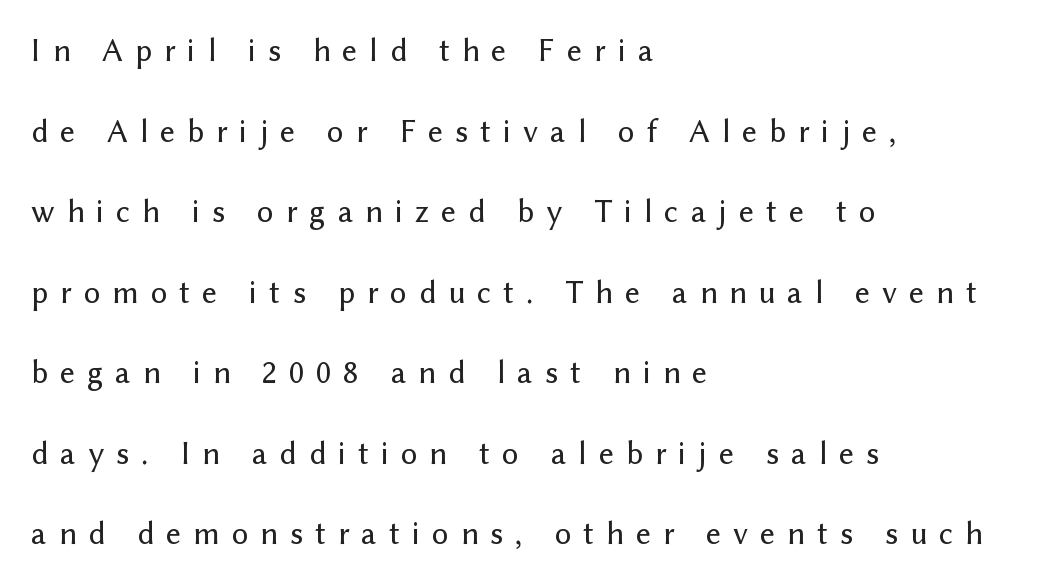
Q: Is the text italic (slanted)? A: No, it is upright.
Q: Is the typeface a serif or a sans-serif typeface? A: Sans-serif.
Q: Is the text underlined? A: No.
Q: How is the paragraph aligned? A: Left-aligned.
Q: Is the spacing between letters normal or unusually wide? A: Unusually wide.
Q: Is the spacing between lines tight, normal or loose? A: Loose.
Q: Width (condensed, normal, or wide)? A: Normal.
Q: Stroke contrast? A: Low.
Q: x-height? A: Medium.
Q: Monospaced? A: No.
